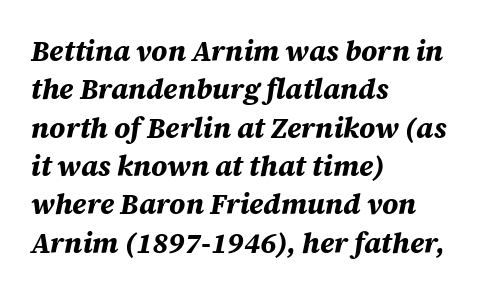
Q: Is the text bold? A: Yes.
Q: Is the text italic (slanted)? A: Yes, it leans right by about 12 degrees.
Q: Is the text underlined? A: No.
Q: How is the paragraph aligned? A: Left-aligned.
Q: Is the spacing between letters normal or unusually wide? A: Normal.
Q: Is the spacing between lines tight, normal or loose? A: Normal.
Q: Width (condensed, normal, or wide)? A: Normal.
Q: Stroke contrast? A: Medium.
Q: x-height? A: Large.
Q: Monospaced? A: No.
